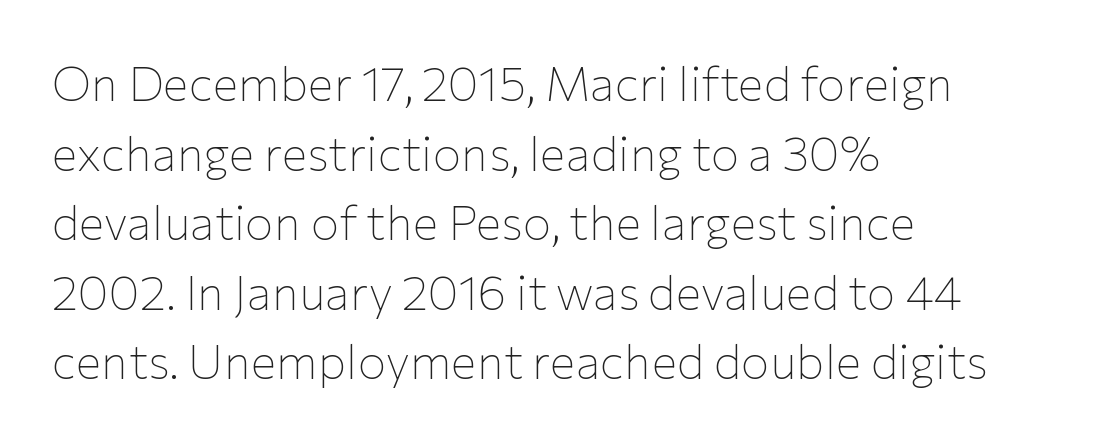
Q: Is the text bold? A: No.
Q: Is the text italic (slanted)? A: No, it is upright.
Q: Is the typeface a serif or a sans-serif typeface? A: Sans-serif.
Q: Is the text underlined? A: No.
Q: How is the paragraph aligned? A: Left-aligned.
Q: Is the spacing between letters normal or unusually wide? A: Normal.
Q: Is the spacing between lines tight, normal or loose? A: Normal.
Q: Width (condensed, normal, or wide)? A: Normal.
Q: Stroke contrast? A: Low.
Q: x-height? A: Medium.
Q: Monospaced? A: No.
